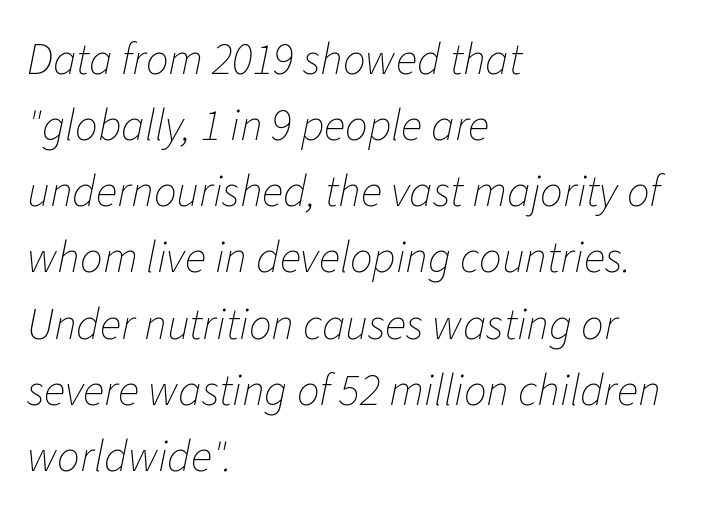
{"italic": "yes", "lean": "right", "slant_degrees": 11, "bold": "no", "weight": "thin", "width": "normal", "stroke_contrast": "low", "x_height": "medium", "monospaced": "no", "underline": "no", "align": "left", "line_spacing": "normal", "line_spacing_ratio": 1.47, "letter_spacing": "normal", "letter_spacing_em": 0.0, "glyph_px": 45}
